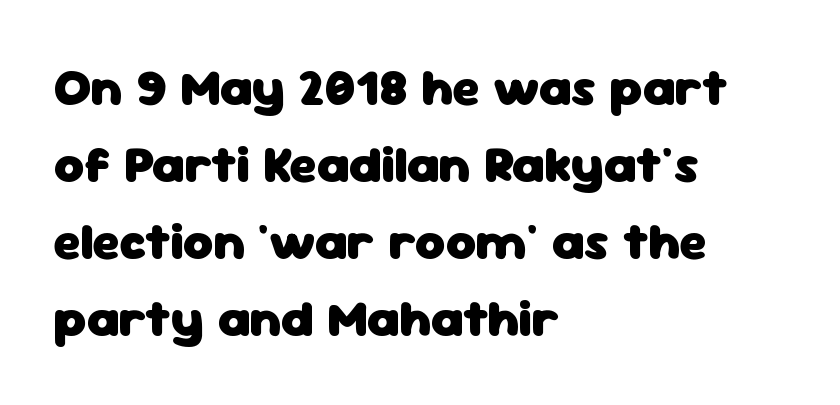
The image shows 52 px heavy sans-serif type, upright; set left-aligned, normal line spacing (1.48x), normal letter spacing, not underlined; low stroke contrast and a medium x-height.
